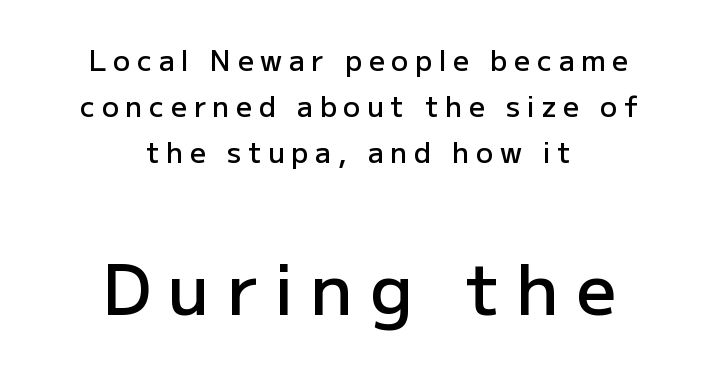
Q: Is the text bold? A: Semi-bold.
Q: Is the text italic (slanted)? A: No, it is upright.
Q: Is the typeface a serif or a sans-serif typeface? A: Sans-serif.
Q: Is the text underlined? A: No.
Q: How is the paragraph aligned? A: Centered.
Q: Is the spacing between letters normal or unusually wide? A: Unusually wide.
Q: Is the spacing between lines tight, normal or loose? A: Normal.
Q: Which block of text is set in a larger size, the first (top) or the second (bottom)? A: The second (bottom) one.
Q: Width (condensed, normal, or wide)? A: Normal.
Q: Stroke contrast? A: Low.
Q: x-height? A: Medium.
Q: Monospaced? A: No.
